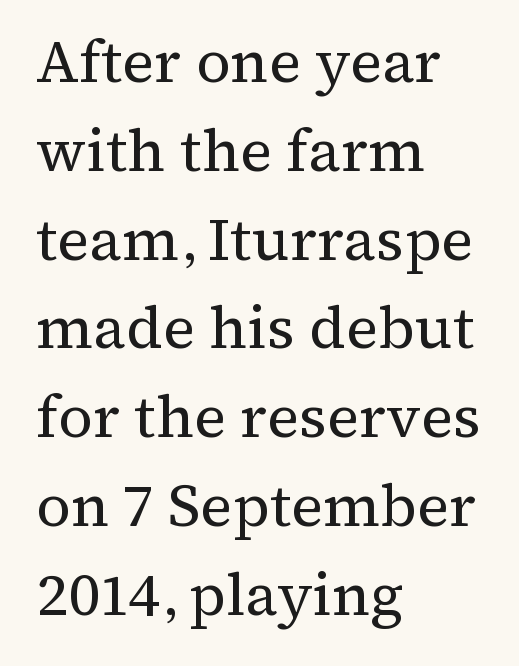
Q: Is the text bold? A: No.
Q: Is the text italic (slanted)? A: No, it is upright.
Q: Is the typeface a serif or a sans-serif typeface? A: Serif.
Q: Is the text underlined? A: No.
Q: How is the paragraph aligned? A: Left-aligned.
Q: Is the spacing between letters normal or unusually wide? A: Normal.
Q: Is the spacing between lines tight, normal or loose? A: Normal.
Q: Width (condensed, normal, or wide)? A: Normal.
Q: Stroke contrast? A: Medium.
Q: x-height? A: Medium.
Q: Monospaced? A: No.
